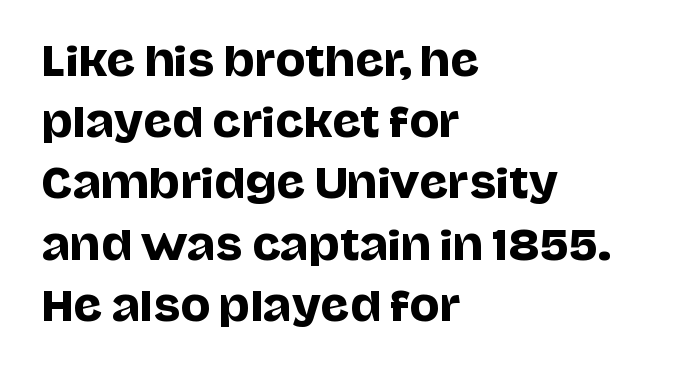
The image shows 40 px sans-serif type, upright; set left-aligned, normal line spacing (1.53x), normal letter spacing, not underlined; low stroke contrast and a large x-height.
